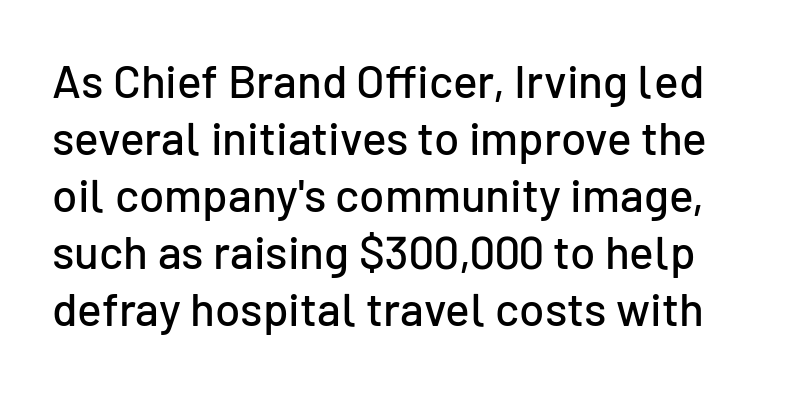
The image shows 46 px sans-serif type, upright; set line spacing 1.24x, normal letter spacing, not underlined; low stroke contrast and a medium x-height.
